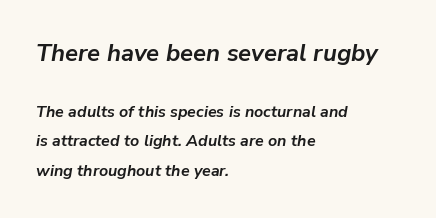
The image shows 24 px bold type, italic (leaning right); set left-aligned, line spacing 1.85x, normal letter spacing, not underlined; the first (top) block is 1.5x larger.
